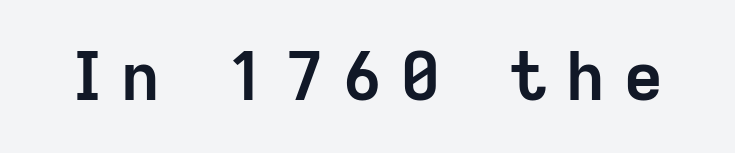
Q: Is the text bold? A: Yes.
Q: Is the text italic (slanted)? A: No, it is upright.
Q: Is the typeface a serif or a sans-serif typeface? A: Sans-serif.
Q: Is the text underlined? A: No.
Q: Is the spacing between letters normal or unusually wide? A: Unusually wide.
Q: Width (condensed, normal, or wide)? A: Normal.
Q: Stroke contrast? A: Low.
Q: x-height? A: Medium.
Q: Monospaced? A: No.
